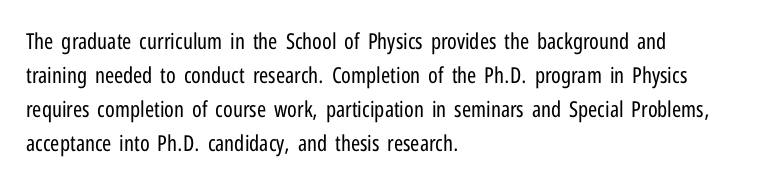
The image shows 22 px text type, upright; set left-aligned, normal line spacing (1.54x), normal letter spacing, not underlined.
